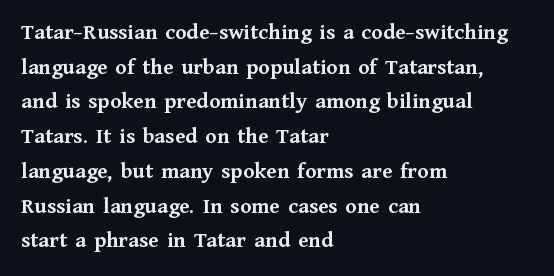
{"italic": "no", "bold": "yes", "underline": "no", "align": "left", "line_spacing": "normal", "line_spacing_ratio": 1.51, "letter_spacing": "normal", "letter_spacing_em": 0.0, "glyph_px": 23}
